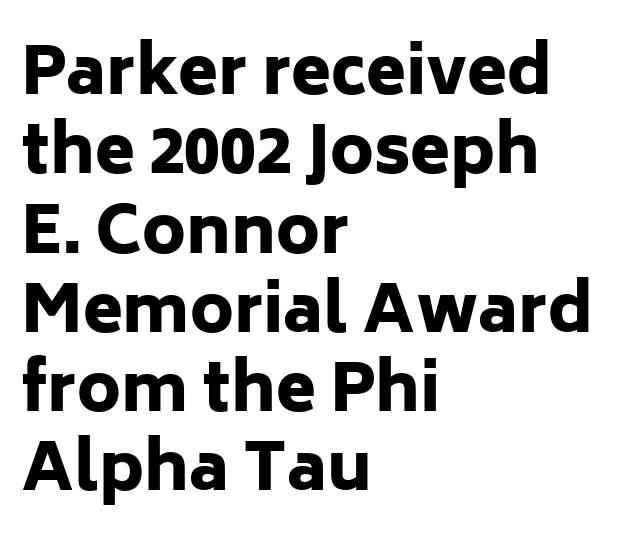
{"serif": "no", "italic": "no", "bold": "yes", "weight": "heavy", "width": "normal", "stroke_contrast": "low", "x_height": "medium", "monospaced": "no", "underline": "no", "align": "left", "line_spacing_ratio": 1.22, "letter_spacing": "normal", "letter_spacing_em": 0.0, "glyph_px": 65}
